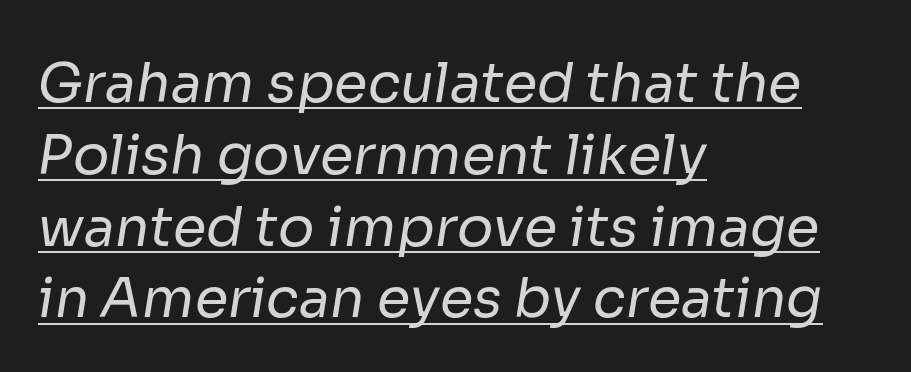
The image shows 54 px regular-weight sans-serif type; set left-aligned, normal line spacing (1.33x), normal letter spacing, underlined; low stroke contrast and a medium x-height.
